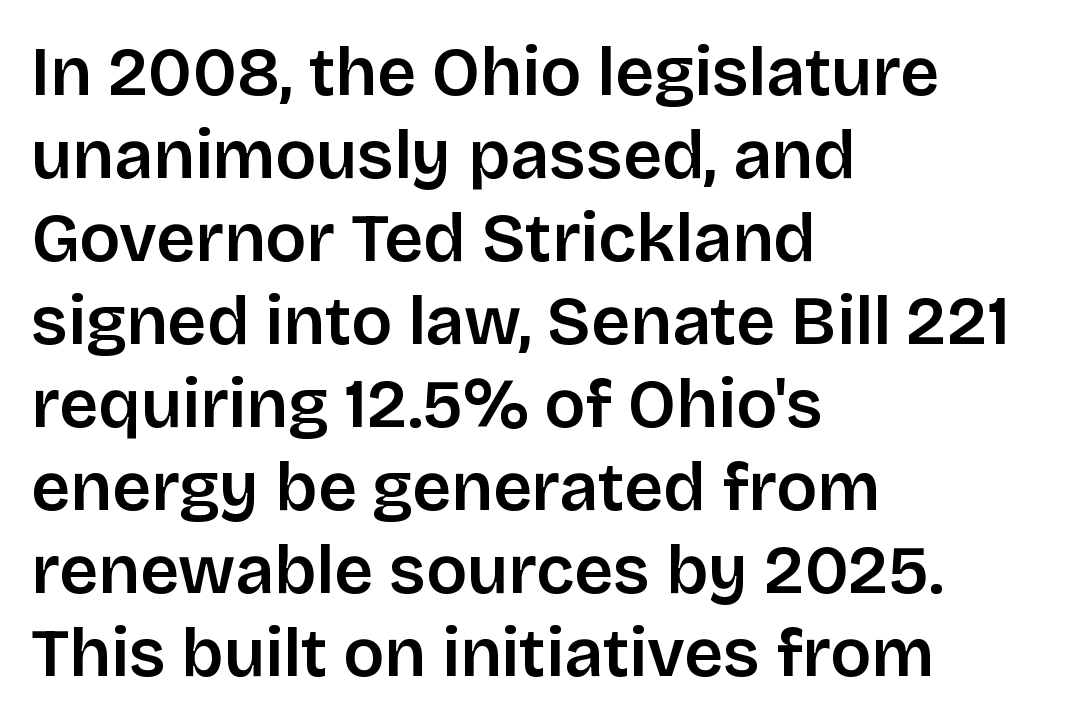
Q: Is the text italic (slanted)? A: No, it is upright.
Q: Is the typeface a serif or a sans-serif typeface? A: Sans-serif.
Q: Is the text underlined? A: No.
Q: How is the paragraph aligned? A: Left-aligned.
Q: Is the spacing between letters normal or unusually wide? A: Normal.
Q: Width (condensed, normal, or wide)? A: Normal.
Q: Stroke contrast? A: Low.
Q: x-height? A: Large.
Q: Monospaced? A: No.
